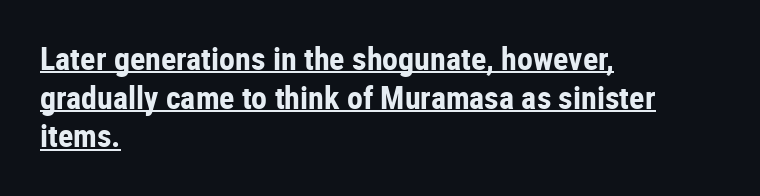
Bold? Absolutely — the strokes are thick and heavy. Ordinary non-slanted type is in use. The letters carry no serifs — their stems end cleanly without finishing strokes. Nothing unusual about the tracking: characters are spaced as the font intends.
